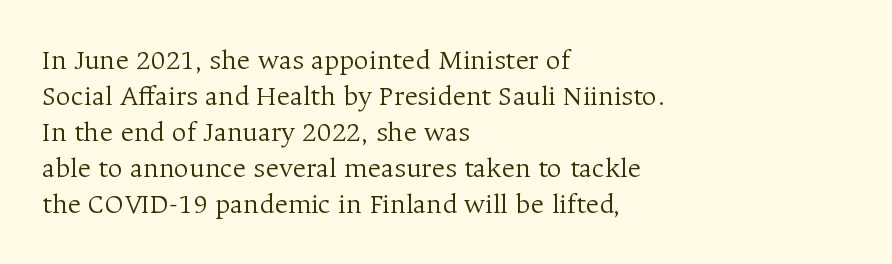
{"serif": "yes", "italic": "no", "bold": "no", "weight": "light", "width": "normal", "stroke_contrast": "medium", "x_height": "medium", "monospaced": "no", "underline": "no", "align": "left", "line_spacing_ratio": 1.24, "letter_spacing": "normal", "letter_spacing_em": 0.0, "glyph_px": 29}
